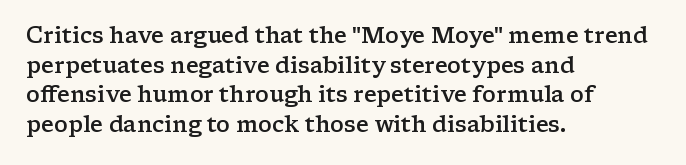
Q: Is the text bold? A: Semi-bold.
Q: Is the text italic (slanted)? A: No, it is upright.
Q: Is the text underlined? A: No.
Q: How is the paragraph aligned? A: Left-aligned.
Q: Is the spacing between letters normal or unusually wide? A: Normal.
Q: Is the spacing between lines tight, normal or loose? A: Normal.
